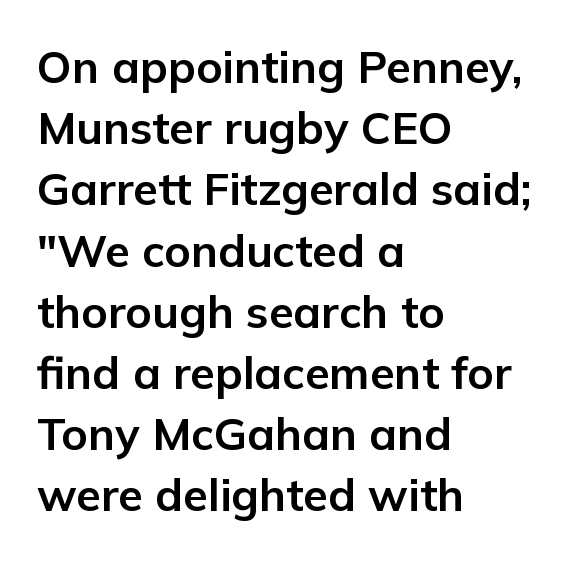
{"serif": "no", "italic": "no", "bold": "yes", "weight": "bold", "width": "normal", "stroke_contrast": "low", "x_height": "medium", "monospaced": "no", "underline": "no", "align": "left", "line_spacing": "normal", "line_spacing_ratio": 1.36, "letter_spacing": "normal", "letter_spacing_em": 0.0, "glyph_px": 45}
